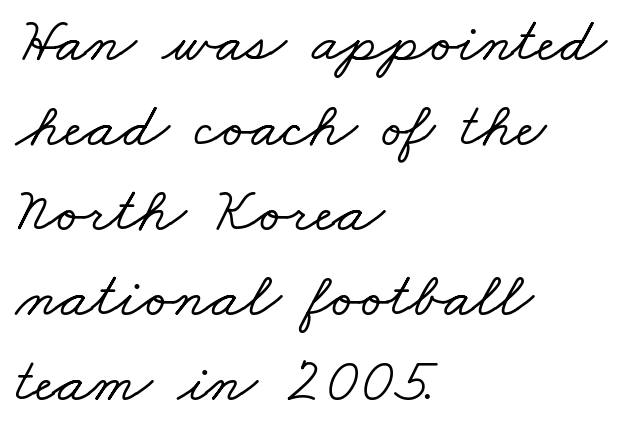
Examine the stroke ends and you'll spot serifs. The text block is weighted toward the left margin, trailing off unevenly rightward. This sample uses plain, unmodified letter spacing. Nobody drew a line under any word here. The letters advance in unequal steps, a hallmark of proportional type. Each new line begins a customary step beneath the previous one.
